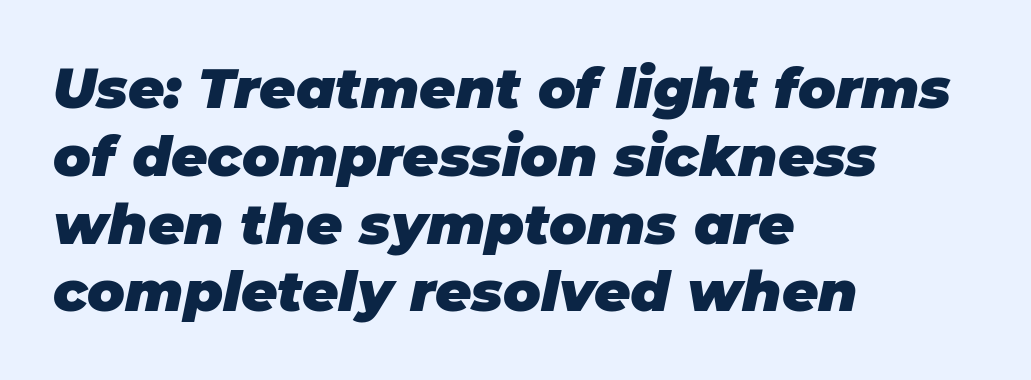
Q: Is the text bold? A: Yes.
Q: Is the text italic (slanted)? A: Yes, it leans right by about 11 degrees.
Q: Is the text underlined? A: No.
Q: How is the paragraph aligned? A: Left-aligned.
Q: Is the spacing between letters normal or unusually wide? A: Normal.
Q: Width (condensed, normal, or wide)? A: Normal.
Q: Stroke contrast? A: Low.
Q: x-height? A: Large.
Q: Monospaced? A: No.
